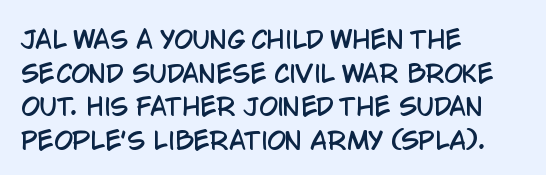
Q: Is the text italic (slanted)? A: No, it is upright.
Q: Is the text underlined? A: No.
Q: How is the paragraph aligned? A: Left-aligned.
Q: Is the spacing between letters normal or unusually wide? A: Normal.
Q: Is the spacing between lines tight, normal or loose? A: Normal.
